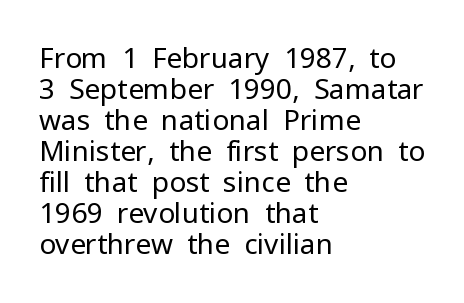
Where is the straight margin? On the left. The text was rendered using a sans face with plain stroke endings. The designer dialed line spacing down below the default. No extra ink here — the face is not bold. Quick note: not italic, upright.
